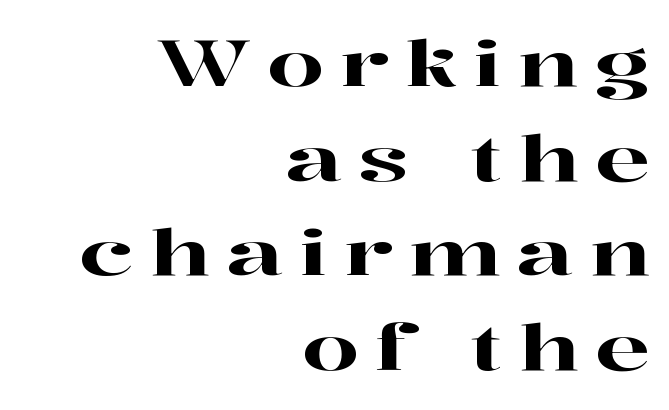
Q: Is the text italic (slanted)? A: No, it is upright.
Q: Is the typeface a serif or a sans-serif typeface? A: Serif.
Q: Is the text underlined? A: No.
Q: How is the paragraph aligned? A: Right-aligned.
Q: Is the spacing between letters normal or unusually wide? A: Unusually wide.
Q: Is the spacing between lines tight, normal or loose? A: Normal.
Q: Width (condensed, normal, or wide)? A: Wide.
Q: Stroke contrast? A: High.
Q: x-height? A: Medium.
Q: Monospaced? A: No.
